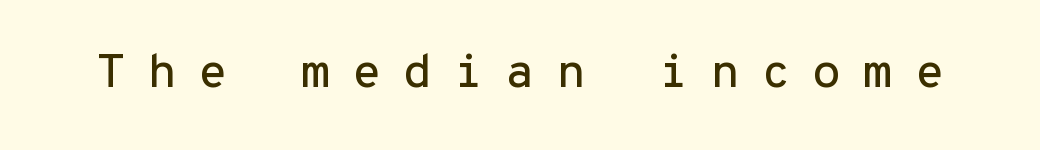
Rule under the text: the space is simply empty. Ordinary non-slanted type is in use. Look at the tracking — it's clearly loosened, letters drifting apart. I'd call this a sans setting — the letters go barefoot.
